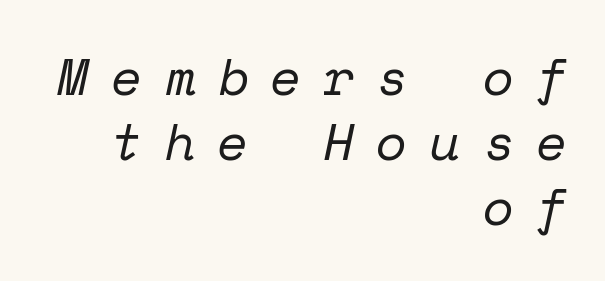
Q: Is the text bold? A: No.
Q: Is the text italic (slanted)? A: Yes, it leans right by about 12 degrees.
Q: Is the typeface a serif or a sans-serif typeface? A: Serif.
Q: Is the text underlined? A: No.
Q: How is the paragraph aligned? A: Right-aligned.
Q: Is the spacing between letters normal or unusually wide? A: Unusually wide.
Q: Is the spacing between lines tight, normal or loose? A: Normal.
Q: Width (condensed, normal, or wide)? A: Normal.
Q: Stroke contrast? A: Low.
Q: x-height? A: Medium.
Q: Monospaced? A: Yes.
